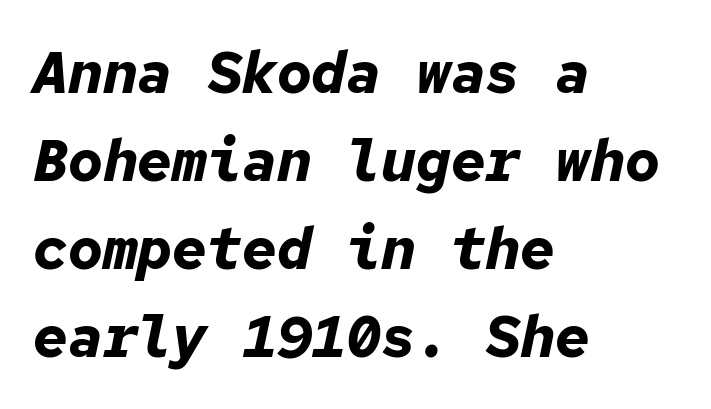
Thick stems and heavy bowls — unmistakably bold. Do the characters align in a grid? Yes, the font is monospaced. Check under the words: just untouched page. The rendering applies a slant to the glyphs. Vertically, the passage feels balanced, rows spaced as you'd expect. Each word holds together tightly as a unit, with standard inter-letter gaps.
